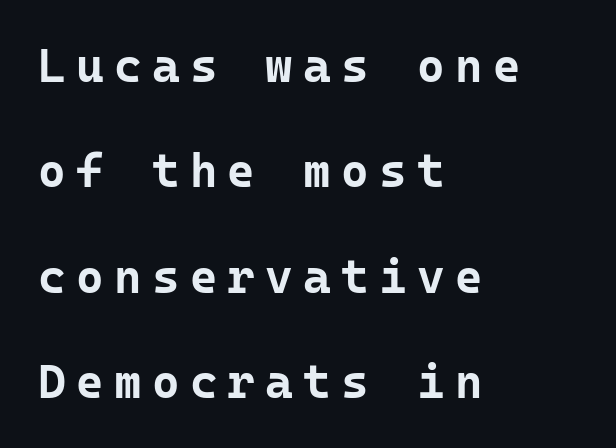
Each row of text sits above clean, open space. The passage shown is emphatically bold. Where is the straight margin? On the left. In terms of letterspacing, this is a distinctly airy, spread setting. The face used here is monospaced, like something from a code editor. A roman cut, with each character standing at attention.
